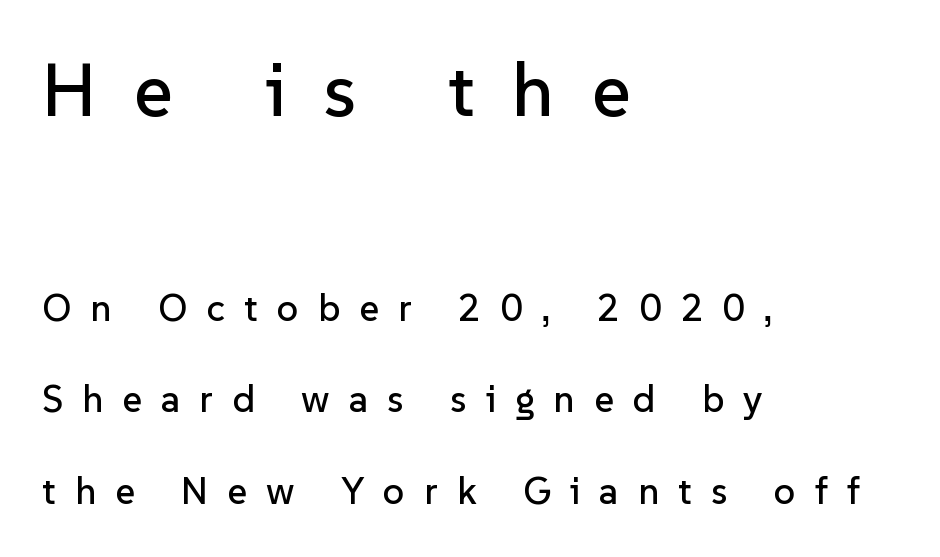
{"serif": "no", "italic": "no", "width": "normal", "stroke_contrast": "low", "x_height": "medium", "monospaced": "no", "underline": "no", "align": "left", "line_spacing": "loose", "line_spacing_ratio": 2.41, "letter_spacing": "wide", "letter_spacing_em": 0.5, "larger_block": "first", "size_ratio": 1.97, "glyph_px": 75}
